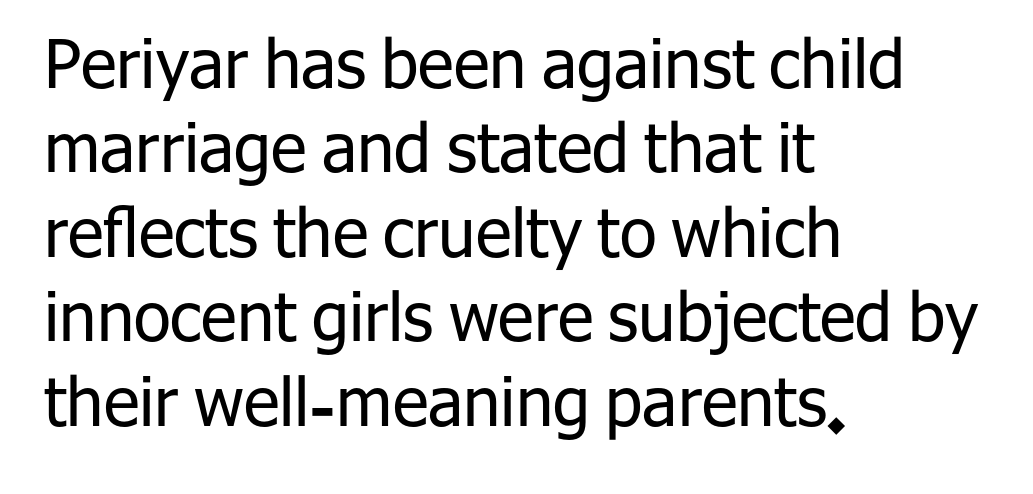
{"serif": "no", "italic": "no", "bold": "no", "weight": "regular", "width": "normal", "stroke_contrast": "low", "x_height": "medium", "monospaced": "no", "underline": "no", "align": "left", "line_spacing": "normal", "line_spacing_ratio": 1.26, "letter_spacing": "normal", "letter_spacing_em": 0.0, "glyph_px": 67}
